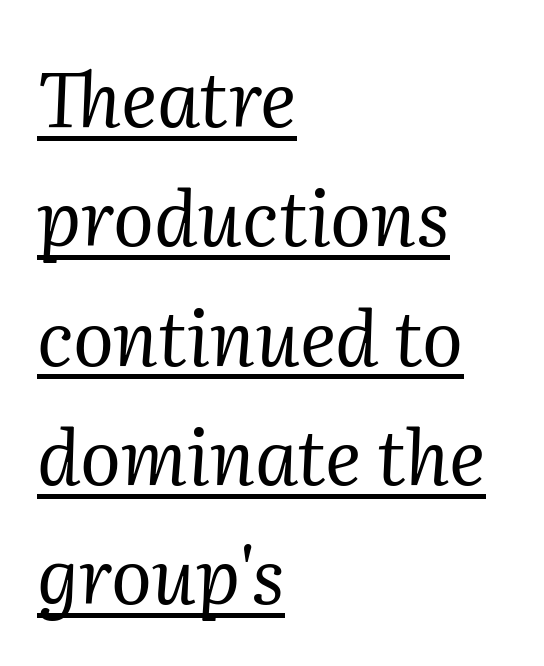
Each letter keeps its own natural width here, so spacing adapts to shape. Compared with typical paragraphs, the rows here are spaced about the same. A baseline rule has been typeset under these characters. The compositor pushed each line to the left boundary.
